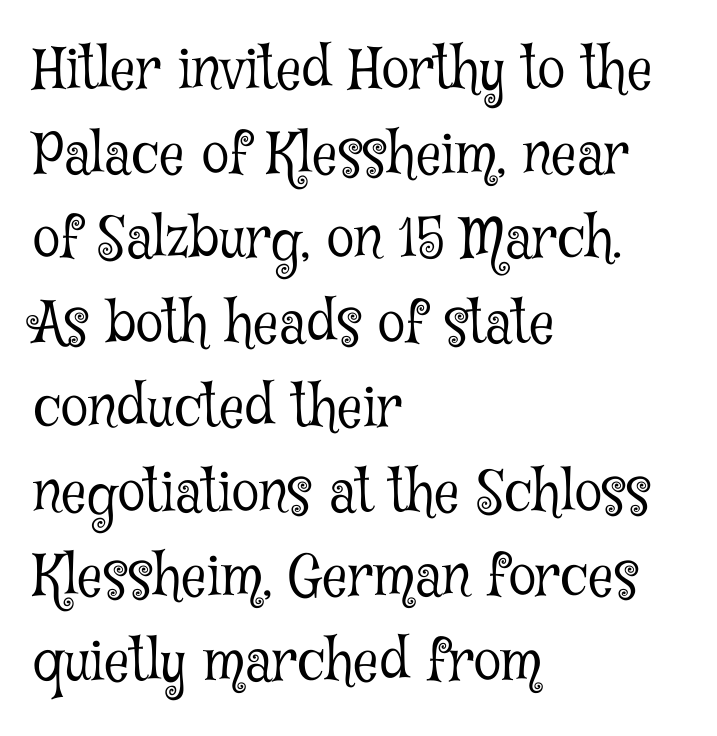
A roman cut, with each character standing at attention. If you drew a ruler down the left edge, every line would touch it. How would I describe the line gaps? Plain and ordinary. These lines are rendered in a variable-pitch font. Students, note that the glyphs here touch the page at normal intervals. The cut favours lightness, reaching ordinary text weight at its darkest.
